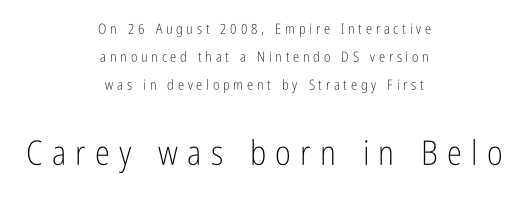
{"serif": "no", "italic": "no", "bold": "no", "weight": "light", "width": "condensed", "stroke_contrast": "low", "x_height": "medium", "monospaced": "no", "underline": "no", "align": "center", "line_spacing": "loose", "line_spacing_ratio": 1.99, "letter_spacing": "wide", "letter_spacing_em": 0.27, "larger_block": "second", "size_ratio": 2.43, "glyph_px": 34}
